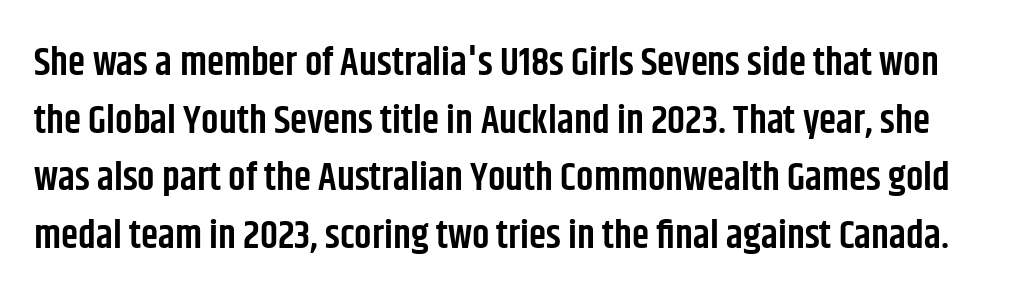
{"serif": "no", "italic": "no", "bold": "semi", "weight": "semibold", "width": "condensed", "stroke_contrast": "low", "x_height": "large", "monospaced": "no", "underline": "no", "line_spacing": "normal", "line_spacing_ratio": 1.48, "letter_spacing": "normal", "letter_spacing_em": 0.0, "glyph_px": 39}
